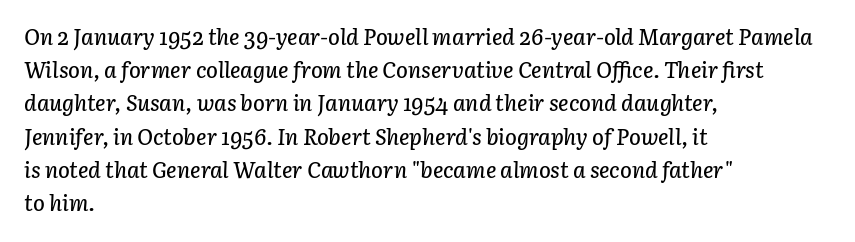
{"italic": "yes", "lean": "right", "slant_degrees": 3, "underline": "no", "align": "left", "line_spacing": "normal", "line_spacing_ratio": 1.51, "letter_spacing": "normal", "letter_spacing_em": 0.0, "glyph_px": 22}
